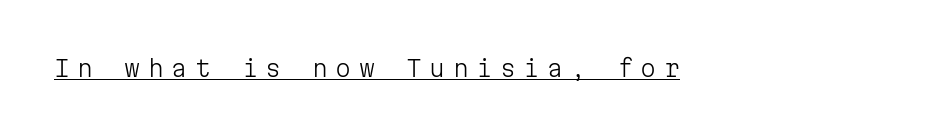
The image shows 23 px text type, upright; set unusually wide letter spacing (+0.32 em), underlined.
